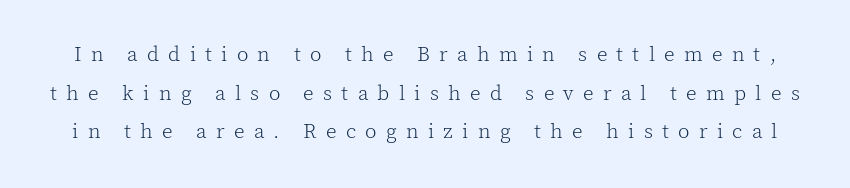
Q: Is the text bold? A: No.
Q: Is the text italic (slanted)? A: No, it is upright.
Q: Is the text underlined? A: No.
Q: Is the spacing between letters normal or unusually wide? A: Unusually wide.
